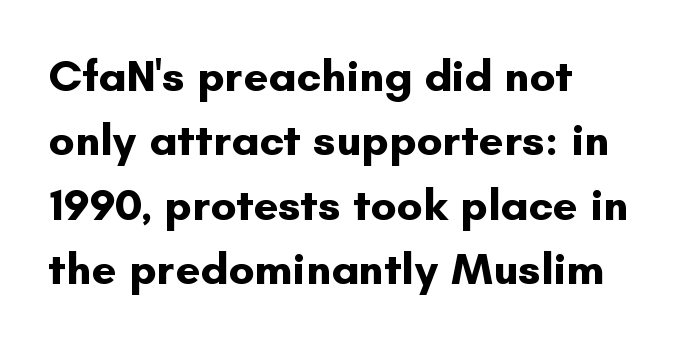
{"serif": "no", "italic": "no", "bold": "yes", "weight": "bold", "width": "normal", "stroke_contrast": "low", "x_height": "small", "monospaced": "no", "underline": "no", "line_spacing": "normal", "line_spacing_ratio": 1.43, "letter_spacing": "normal", "letter_spacing_em": 0.0, "glyph_px": 45}
